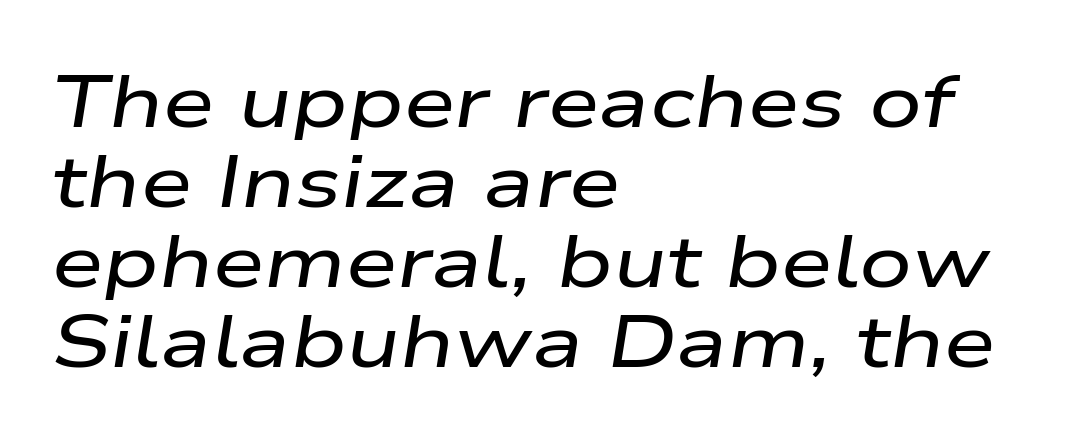
The letterforms sit shoulder to shoulder at normal distance. Where is the straight margin? On the left. Designer's note — italics engaged. Interline gaps are noticeably narrow in this sample. The zone under the glyphs is completely vacant.
